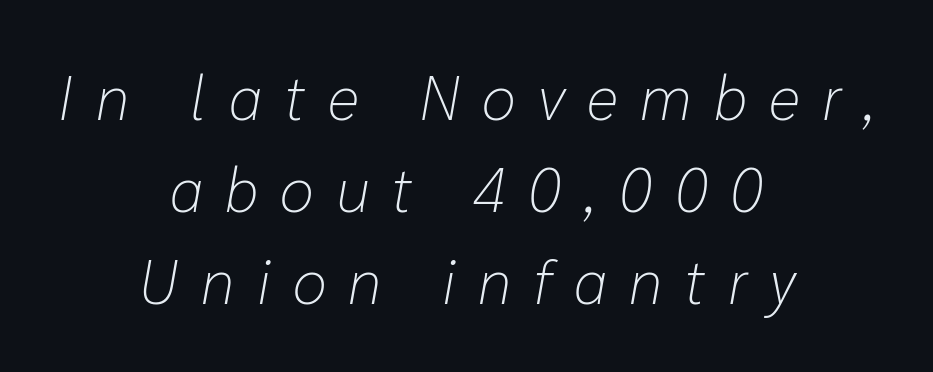
The text carries the slant typical of an italic or oblique font. A clean baseline with only descenders dipping below it. The face looks like a standard text weight, possibly lighter. The typesetter chose a symmetrical, centered arrangement here. Character widths vary here, with narrow letters taking less room than wide ones.
